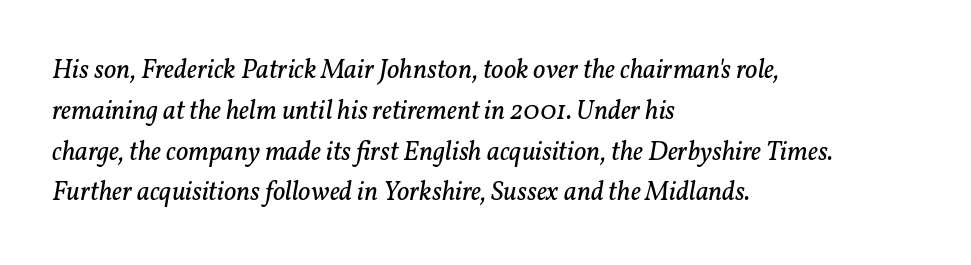
This rendering leaves character spacing at its baseline value. Counters stay open thanks to moderate or lighter strokes. The leading is moderate, giving the passage an even texture. A bare baseline throughout the passage.
